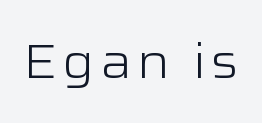
{"serif": "no", "italic": "no", "bold": "no", "weight": "light", "width": "wide", "stroke_contrast": "low", "x_height": "medium", "monospaced": "no", "underline": "no", "glyph_px": 48}
